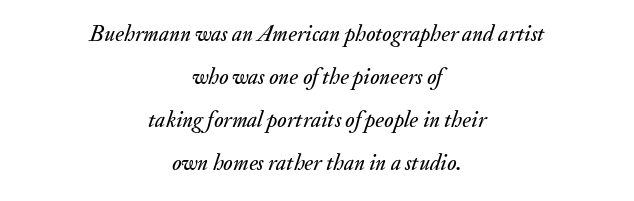
The image shows 22 px text type, italic (leaning right); set centered, loose line spacing (1.96x), normal letter spacing, not underlined.
